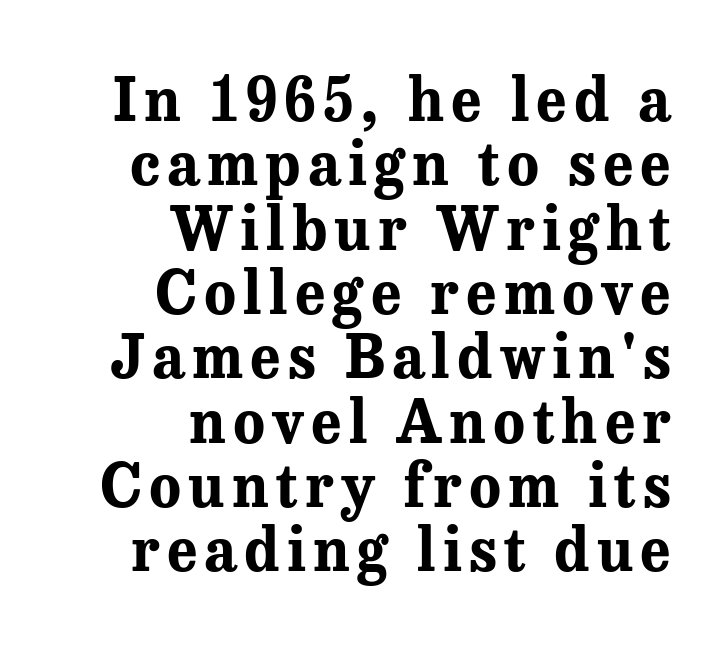
This sample has the flowing, uneven cadence of proportional lettering. Horizontally, the lines are justified to the trailing edge only. This sample uses an upright cut, with every glyph sitting square on the baseline. The space directly below the letters is spotless. Type style note: has serifs. Each new line begins almost immediately beneath the previous one.
